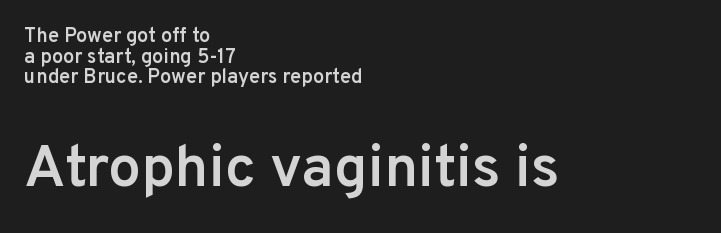
Q: Is the text bold? A: Semi-bold.
Q: Is the text italic (slanted)? A: No, it is upright.
Q: Is the typeface a serif or a sans-serif typeface? A: Sans-serif.
Q: Is the text underlined? A: No.
Q: How is the paragraph aligned? A: Left-aligned.
Q: Is the spacing between letters normal or unusually wide? A: Normal.
Q: Is the spacing between lines tight, normal or loose? A: Tight.
Q: Which block of text is set in a larger size, the first (top) or the second (bottom)? A: The second (bottom) one.
Q: Width (condensed, normal, or wide)? A: Normal.
Q: Stroke contrast? A: Low.
Q: x-height? A: Medium.
Q: Monospaced? A: No.
